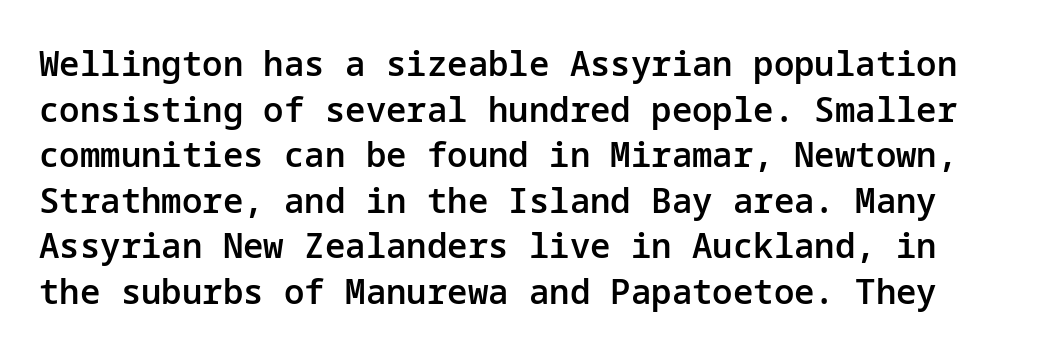
Plain, unruled lines of type. The letters stand upright; this is a roman face. The letterforms sit shoulder to shoulder at normal distance. Compared with an ordinary text face, these strokes are moderately heavier — a semibold.
